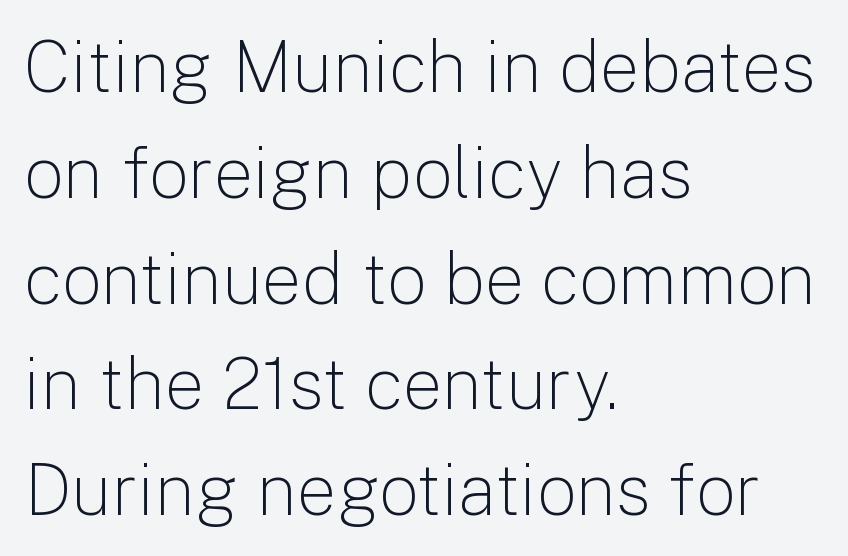
{"serif": "no", "italic": "no", "bold": "no", "weight": "light", "width": "normal", "stroke_contrast": "low", "x_height": "medium", "monospaced": "no", "underline": "no", "align": "left", "line_spacing": "normal", "line_spacing_ratio": 1.49, "letter_spacing": "normal", "letter_spacing_em": 0.0, "glyph_px": 71}
